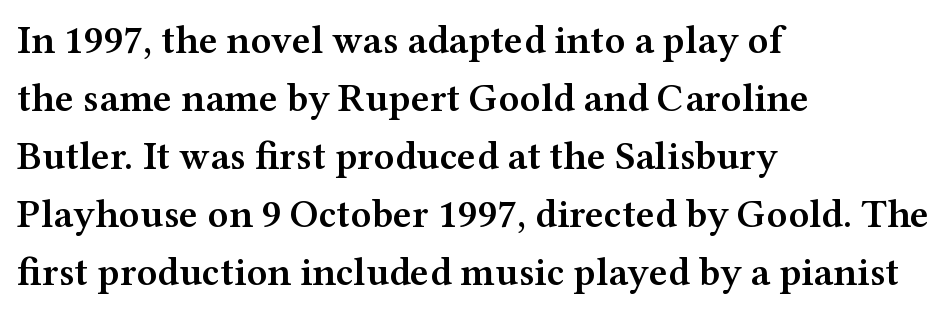
The image shows 40 px semibold, wide serif type, upright; set left-aligned, normal line spacing (1.45x), normal letter spacing, not underlined; medium stroke contrast and a medium x-height.
